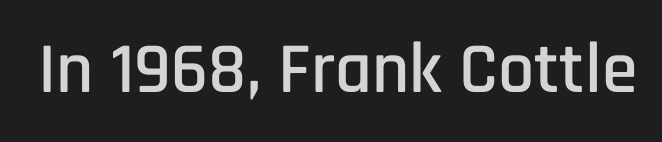
{"serif": "no", "italic": "no", "width": "condensed", "stroke_contrast": "low", "x_height": "large", "monospaced": "no", "underline": "no", "letter_spacing": "normal", "letter_spacing_em": 0.0, "glyph_px": 72}
